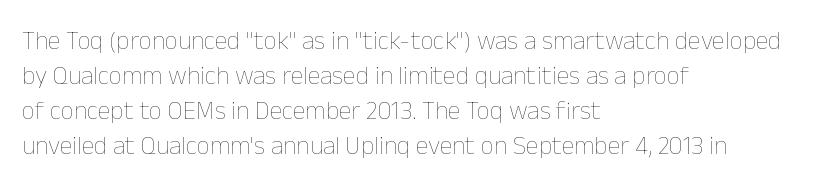
{"italic": "no", "bold": "no", "underline": "no", "align": "left", "line_spacing": "normal", "line_spacing_ratio": 1.34, "letter_spacing": "normal", "letter_spacing_em": 0.0, "glyph_px": 26}
